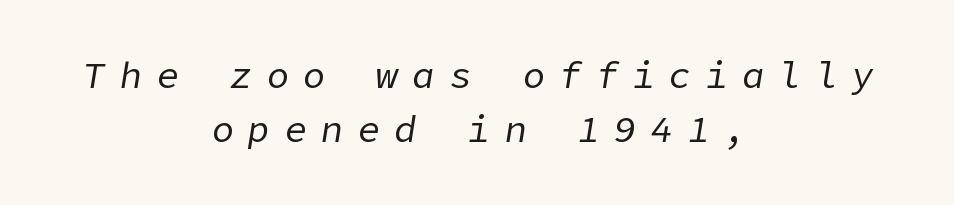
The whitespace from short lines is split evenly between both sides. Glance below the letters and you will spot only blank space. Compared with ordinary roman type, these characters are visibly tilted. A light-to-regular cut is what we see here. Reading down the column, the eye jumps a familiar distance to each next line.
